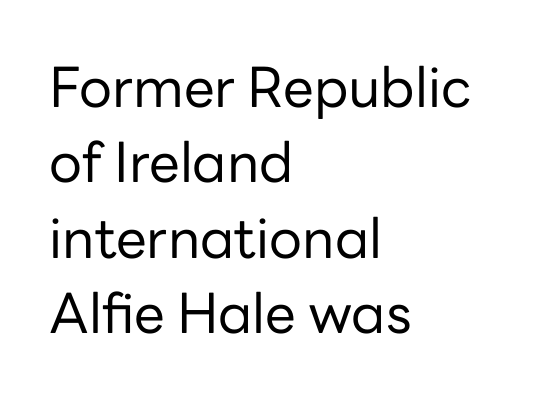
Q: Is the text bold? A: No.
Q: Is the text italic (slanted)? A: No, it is upright.
Q: Is the typeface a serif or a sans-serif typeface? A: Sans-serif.
Q: Is the text underlined? A: No.
Q: How is the paragraph aligned? A: Left-aligned.
Q: Is the spacing between letters normal or unusually wide? A: Normal.
Q: Is the spacing between lines tight, normal or loose? A: Normal.
Q: Width (condensed, normal, or wide)? A: Normal.
Q: Stroke contrast? A: Low.
Q: x-height? A: Medium.
Q: Monospaced? A: No.
